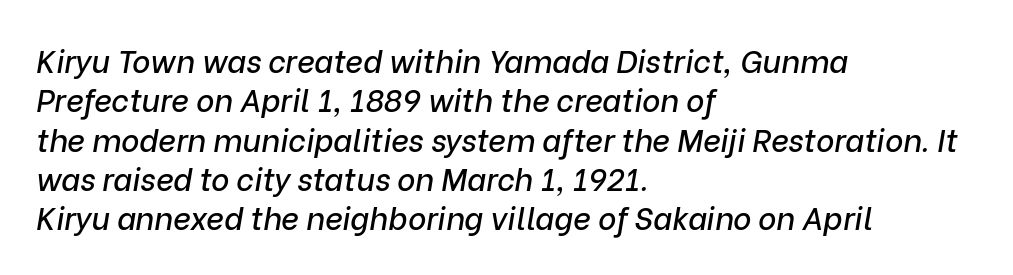
Tracking here is standard; glyphs follow each other at the usual distance. Horizontal alignment here is leftward, the default for most running prose. Each letter keeps its own natural width here, so spacing adapts to shape. The space between consecutive lines is moderate. Descender tails drop into unmarked territory.
